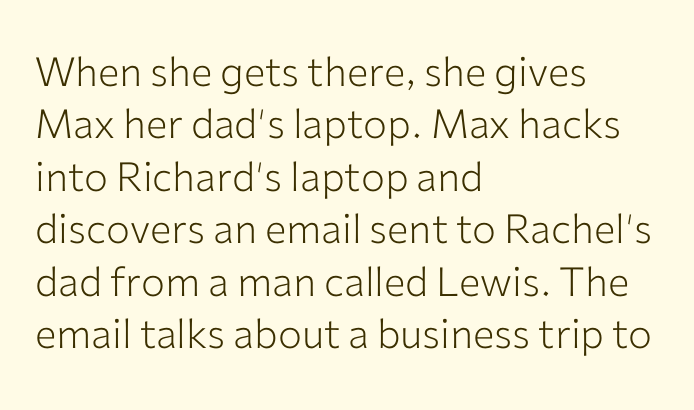
The image shows 40 px light sans-serif type, upright; set left-aligned, normal line spacing (1.31x), normal letter spacing, not underlined; low stroke contrast and a medium x-height.
